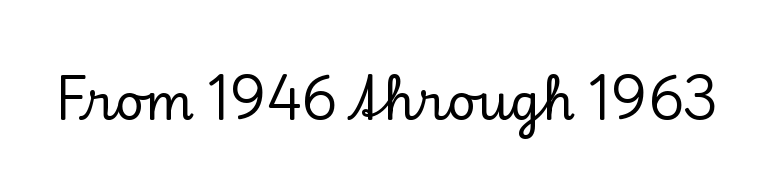
{"italic": "no", "width": "normal", "stroke_contrast": "low", "x_height": "small", "monospaced": "no", "underline": "no", "letter_spacing": "normal", "letter_spacing_em": 0.0, "glyph_px": 50}
